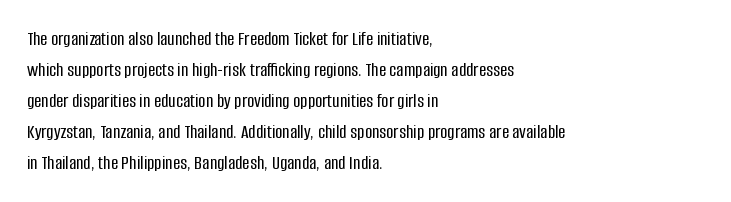
{"italic": "no", "underline": "no", "align": "left", "line_spacing": "normal", "line_spacing_ratio": 1.55, "letter_spacing": "normal", "letter_spacing_em": 0.0, "glyph_px": 20}
